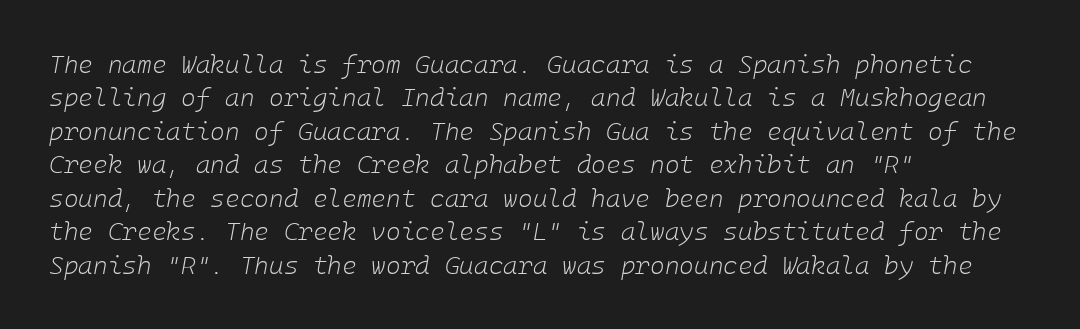
{"italic": "yes", "lean": "right", "slant_degrees": 10, "bold": "no", "underline": "no", "align": "left", "line_spacing": "normal", "line_spacing_ratio": 1.34, "letter_spacing": "normal", "letter_spacing_em": 0.0, "glyph_px": 25}
